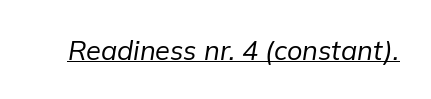
{"italic": "yes", "lean": "right", "slant_degrees": 9, "bold": "no", "underline": "yes", "letter_spacing": "normal", "letter_spacing_em": 0.0, "glyph_px": 27}
